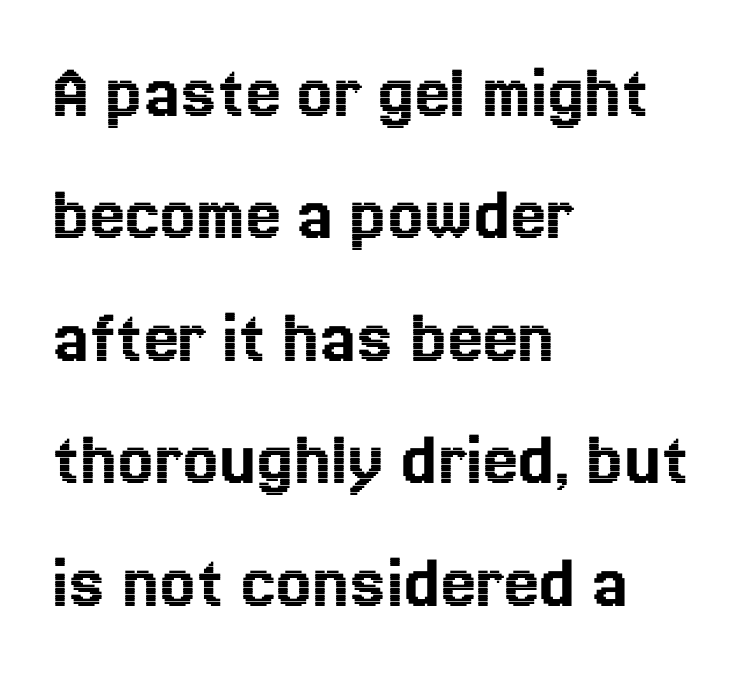
{"italic": "no", "width": "normal", "x_height": "medium", "monospaced": "no", "underline": "no", "align": "left", "line_spacing": "normal", "line_spacing_ratio": 1.55, "letter_spacing": "normal", "letter_spacing_em": 0.0, "glyph_px": 79}
